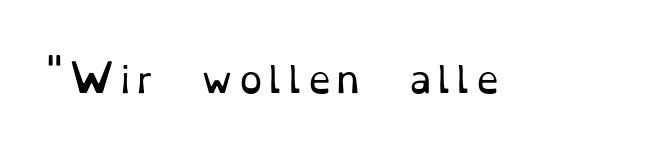
{"italic": "no", "bold": "no", "weight": "regular", "width": "normal", "stroke_contrast": "low", "x_height": "small", "monospaced": "no", "underline": "no", "glyph_px": 37}
